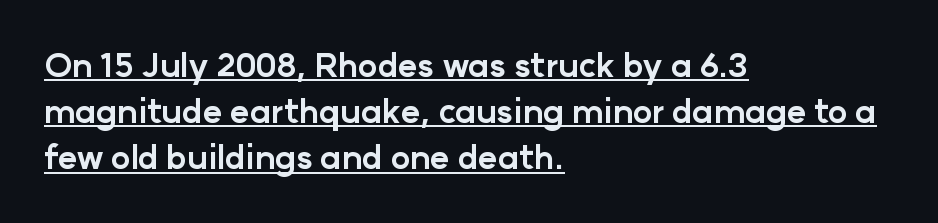
Q: Is the text bold? A: Yes.
Q: Is the text italic (slanted)? A: No, it is upright.
Q: Is the typeface a serif or a sans-serif typeface? A: Sans-serif.
Q: Is the text underlined? A: Yes.
Q: How is the paragraph aligned? A: Left-aligned.
Q: Is the spacing between letters normal or unusually wide? A: Normal.
Q: Is the spacing between lines tight, normal or loose? A: Normal.
Q: Width (condensed, normal, or wide)? A: Normal.
Q: Stroke contrast? A: Low.
Q: x-height? A: Medium.
Q: Monospaced? A: No.
